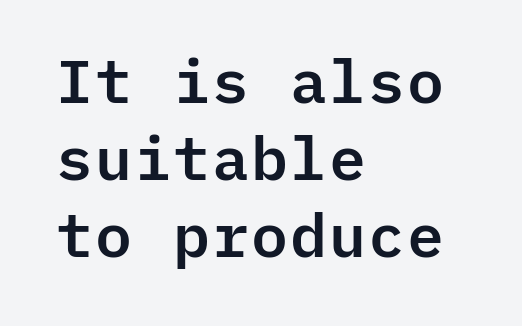
{"serif": "no", "italic": "no", "width": "normal", "stroke_contrast": "low", "x_height": "medium", "monospaced": "yes", "underline": "no", "align": "left", "line_spacing": "normal", "line_spacing_ratio": 1.26, "letter_spacing": "normal", "letter_spacing_em": 0.0, "glyph_px": 61}
